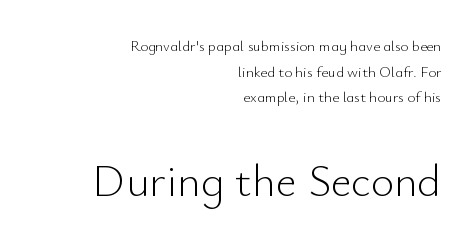
Each letter's strokes conclude bluntly, with no projecting serifs. The line texture is even and compact thanks to regular tracking. Decoration check: the copy has no underline. Line ends are locked; line starts wander.
